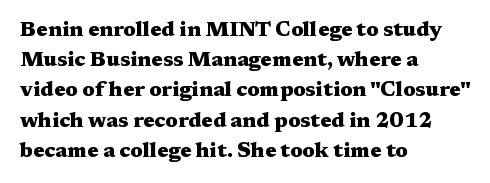
{"italic": "no", "bold": "yes", "underline": "no", "align": "left", "line_spacing": "normal", "line_spacing_ratio": 1.44, "letter_spacing": "normal", "letter_spacing_em": 0.0, "glyph_px": 21}
